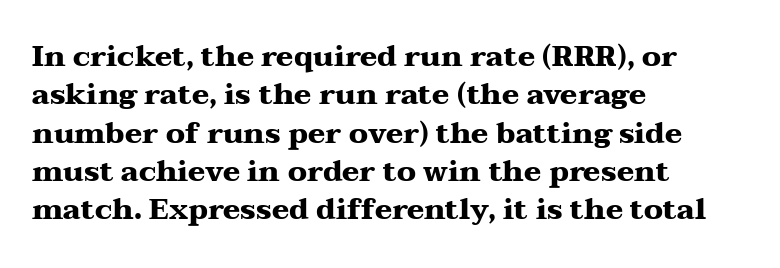
Q: Is the text bold? A: Yes.
Q: Is the text italic (slanted)? A: No, it is upright.
Q: Is the typeface a serif or a sans-serif typeface? A: Serif.
Q: Is the text underlined? A: No.
Q: How is the paragraph aligned? A: Left-aligned.
Q: Is the spacing between letters normal or unusually wide? A: Normal.
Q: Is the spacing between lines tight, normal or loose? A: Normal.
Q: Width (condensed, normal, or wide)? A: Wide.
Q: Stroke contrast? A: Medium.
Q: x-height? A: Medium.
Q: Monospaced? A: No.
